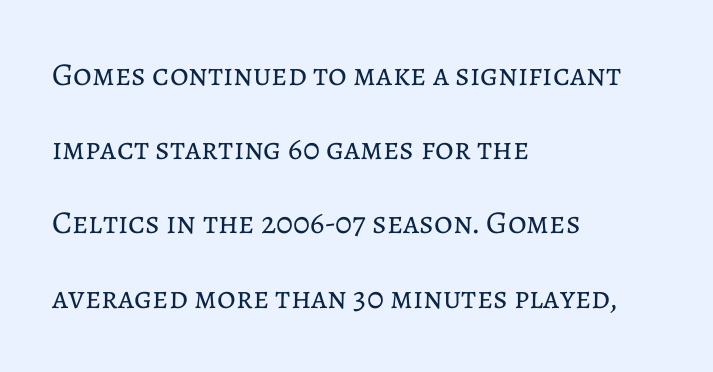
The image shows 32 px regular-weight type, upright; set left-aligned, loose line spacing (2.32x), normal letter spacing, not underlined; low stroke contrast and a medium x-height.
